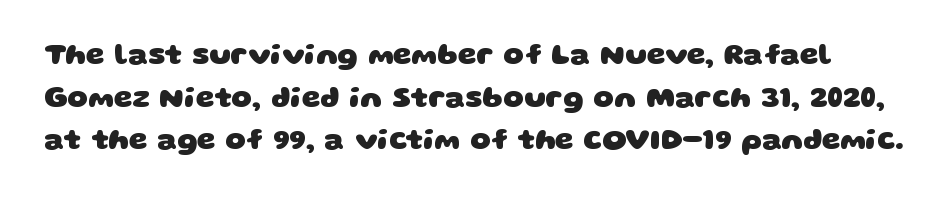
{"serif": "no", "bold": "yes", "weight": "heavy", "width": "wide", "stroke_contrast": "low", "x_height": "large", "monospaced": "no", "underline": "no", "line_spacing": "normal", "line_spacing_ratio": 1.47, "letter_spacing": "normal", "letter_spacing_em": 0.0, "glyph_px": 29}
